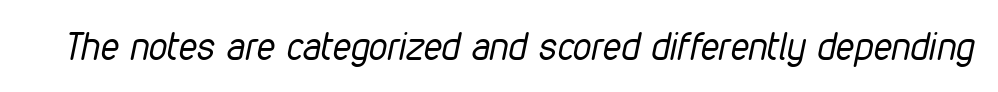
Q: Is the text bold? A: No.
Q: Is the text italic (slanted)? A: Yes, it leans right by about 12 degrees.
Q: Is the text underlined? A: No.
Q: Is the spacing between letters normal or unusually wide? A: Normal.
Q: Width (condensed, normal, or wide)? A: Condensed.
Q: Stroke contrast? A: Low.
Q: x-height? A: Medium.
Q: Monospaced? A: No.
